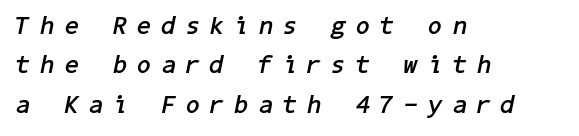
The image shows 25 px bold type, italic (leaning right); set left-aligned, normal line spacing (1.58x), unusually wide letter spacing (+0.42 em), not underlined.
